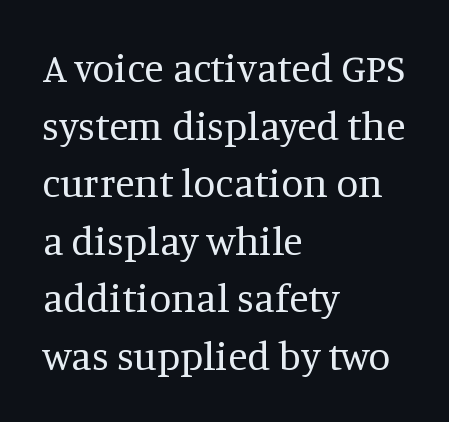
Q: Is the text bold? A: No.
Q: Is the text italic (slanted)? A: No, it is upright.
Q: Is the typeface a serif or a sans-serif typeface? A: Serif.
Q: Is the text underlined? A: No.
Q: How is the paragraph aligned? A: Left-aligned.
Q: Is the spacing between letters normal or unusually wide? A: Normal.
Q: Is the spacing between lines tight, normal or loose? A: Normal.
Q: Width (condensed, normal, or wide)? A: Normal.
Q: Stroke contrast? A: Medium.
Q: x-height? A: Large.
Q: Monospaced? A: No.
